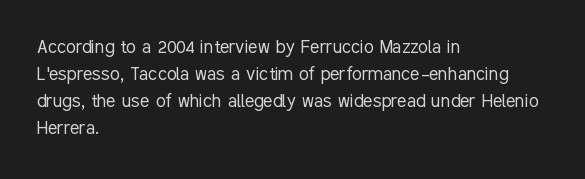
Beneath every word, the page is bare. The lettering holds an erect, upright posture throughout. Caption: face not bold, strokes unweighted. The gaps between neighbouring characters are ordinary and unremarkable.
